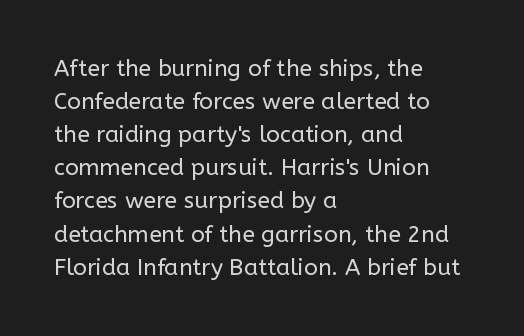
{"italic": "no", "bold": "no", "underline": "no", "align": "left", "line_spacing": "normal", "line_spacing_ratio": 1.44, "letter_spacing": "normal", "letter_spacing_em": 0.0, "glyph_px": 23}
